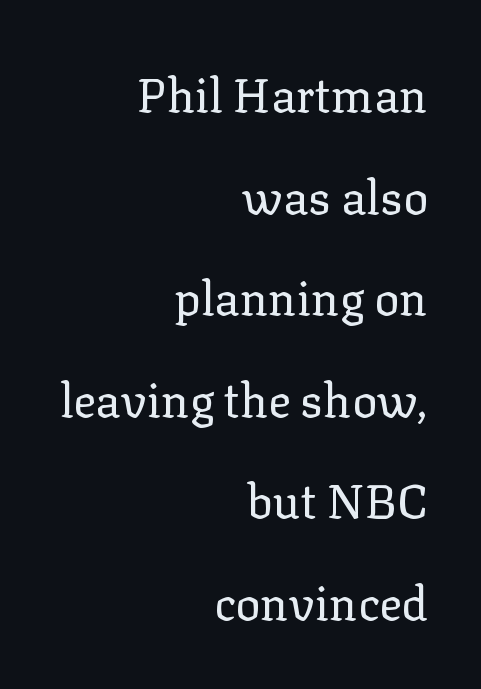
{"serif": "yes", "italic": "no", "bold": "no", "weight": "regular", "width": "normal", "stroke_contrast": "low", "x_height": "medium", "monospaced": "no", "underline": "no", "align": "right", "line_spacing": "loose", "line_spacing_ratio": 2.16, "letter_spacing": "normal", "letter_spacing_em": 0.0, "glyph_px": 47}
